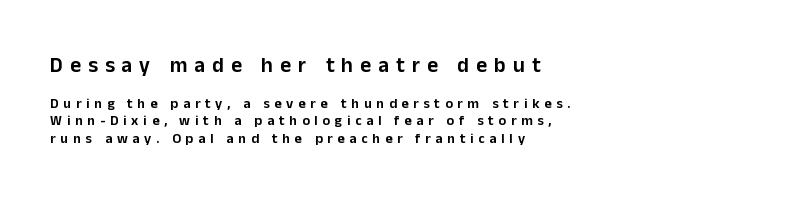
Q: Is the text italic (slanted)? A: No, it is upright.
Q: Is the text underlined? A: No.
Q: How is the paragraph aligned? A: Left-aligned.
Q: Is the spacing between letters normal or unusually wide? A: Unusually wide.
Q: Which block of text is set in a larger size, the first (top) or the second (bottom)? A: The first (top) one.
